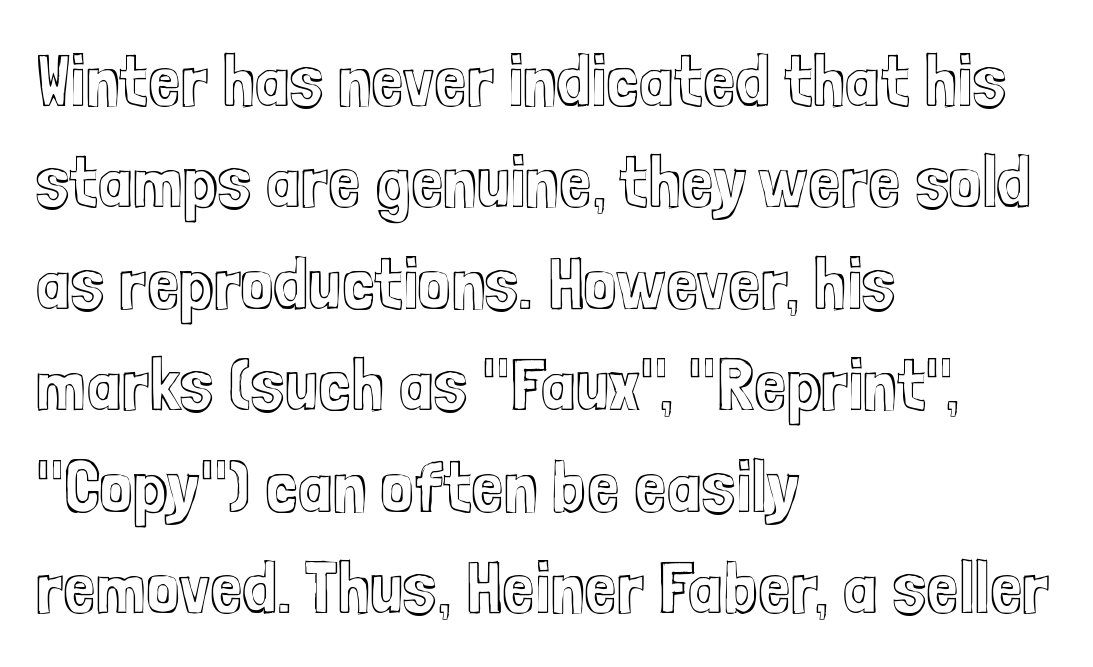
Q: Is the text italic (slanted)? A: No, it is upright.
Q: Is the text underlined? A: No.
Q: How is the paragraph aligned? A: Left-aligned.
Q: Is the spacing between letters normal or unusually wide? A: Normal.
Q: Is the spacing between lines tight, normal or loose? A: Normal.
Q: Width (condensed, normal, or wide)? A: Condensed.
Q: x-height? A: Medium.
Q: Monospaced? A: No.
